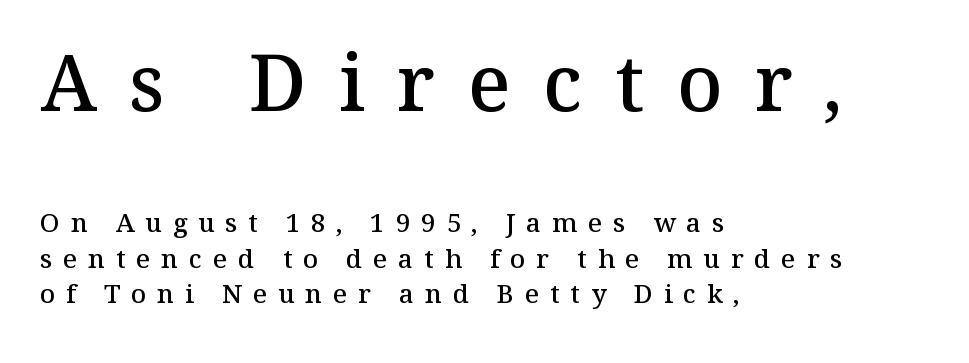
The image shows 78 px semibold serif type, upright; set left-aligned, normal line spacing (1.36x), unusually wide letter spacing (+0.42 em), not underlined; the first (top) block is 3.0x larger; medium stroke contrast and a medium x-height.
